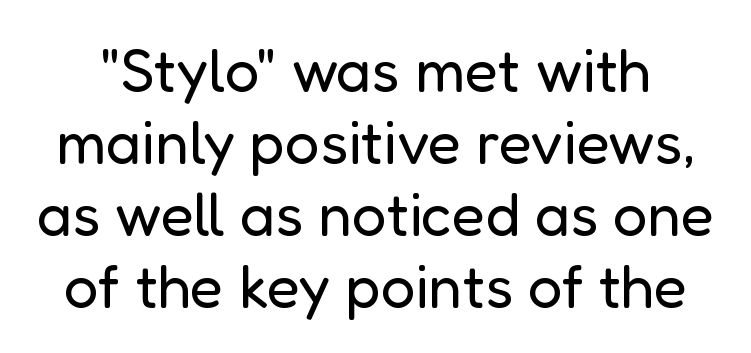
{"serif": "no", "italic": "no", "bold": "no", "weight": "regular", "width": "normal", "stroke_contrast": "low", "x_height": "medium", "monospaced": "no", "underline": "no", "line_spacing_ratio": 1.18, "letter_spacing": "normal", "letter_spacing_em": 0.0, "glyph_px": 61}
